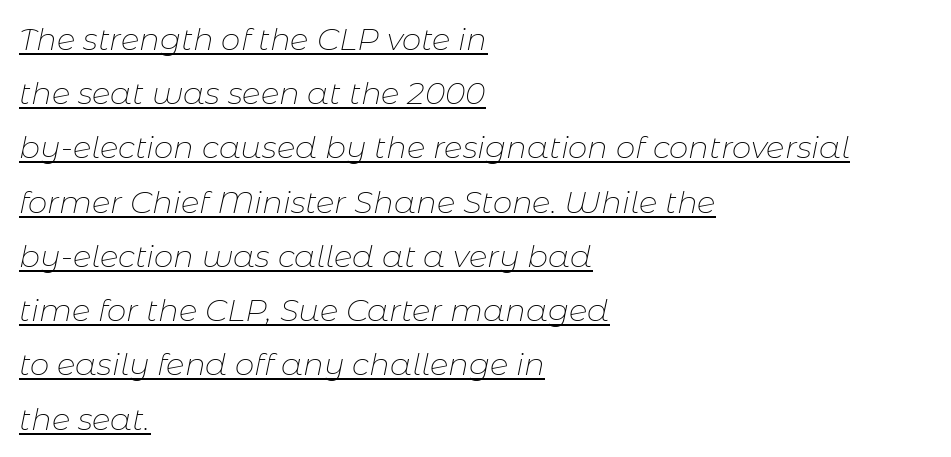
{"italic": "yes", "lean": "right", "slant_degrees": 11, "bold": "no", "weight": "thin", "width": "normal", "stroke_contrast": "low", "x_height": "medium", "monospaced": "no", "underline": "yes", "align": "left", "line_spacing_ratio": 1.75, "letter_spacing": "normal", "letter_spacing_em": 0.0, "glyph_px": 31}
